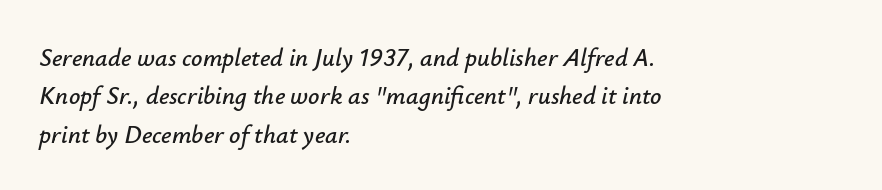
The image shows 25 px text type, italic (leaning right); set left-aligned, normal line spacing (1.54x), normal letter spacing, not underlined.
